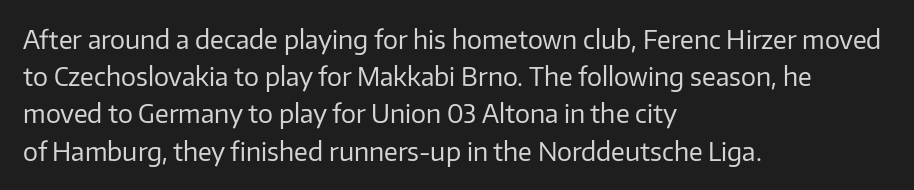
{"italic": "no", "bold": "no", "underline": "no", "align": "left", "line_spacing": "normal", "line_spacing_ratio": 1.49, "letter_spacing": "normal", "letter_spacing_em": 0.0, "glyph_px": 25}
